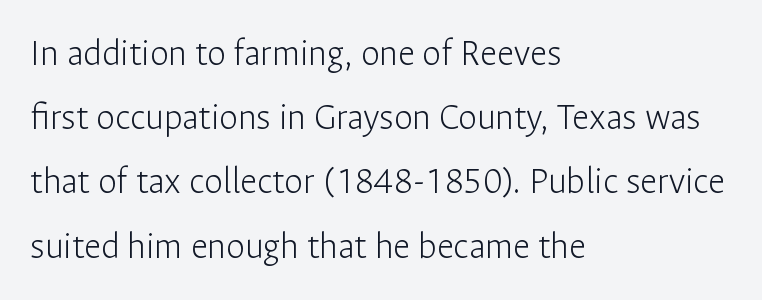
{"serif": "no", "italic": "no", "bold": "no", "weight": "light", "width": "normal", "stroke_contrast": "low", "x_height": "medium", "monospaced": "no", "underline": "no", "align": "left", "line_spacing": "normal", "line_spacing_ratio": 1.69, "letter_spacing": "normal", "letter_spacing_em": 0.0, "glyph_px": 38}
